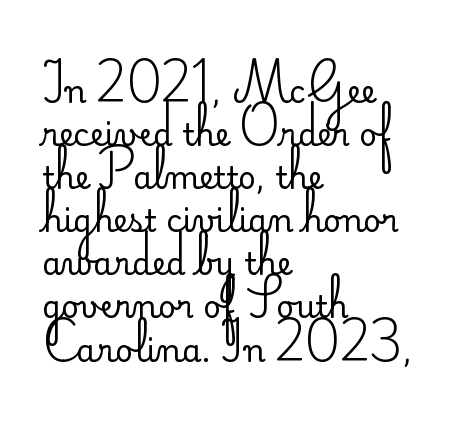
The type is set solid horizontally, with unmodified tracking. Here the designer chose a conventional face with non-uniform glyph widths. Horizontally, the lines are justified to the leading edge only. The letters carry no serifs — their stems end cleanly without finishing strokes. Upright lettering throughout.
